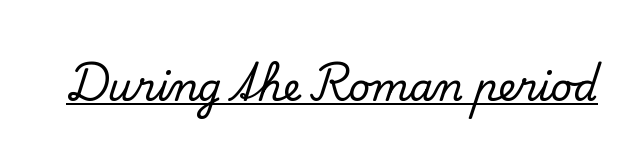
The image shows 38 px serif type; set normal letter spacing, underlined; low stroke contrast and a small x-height.
